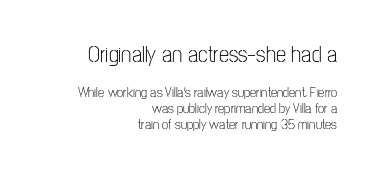
Q: Is the text bold? A: No.
Q: Is the text italic (slanted)? A: No, it is upright.
Q: Is the text underlined? A: No.
Q: How is the paragraph aligned? A: Right-aligned.
Q: Is the spacing between letters normal or unusually wide? A: Normal.
Q: Is the spacing between lines tight, normal or loose? A: Tight.
Q: Which block of text is set in a larger size, the first (top) or the second (bottom)? A: The first (top) one.
